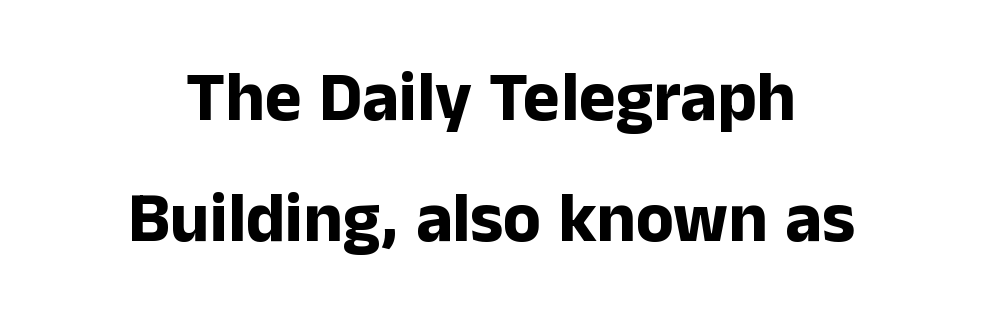
Q: Is the text bold? A: Yes.
Q: Is the text italic (slanted)? A: No, it is upright.
Q: Is the typeface a serif or a sans-serif typeface? A: Sans-serif.
Q: Is the text underlined? A: No.
Q: How is the paragraph aligned? A: Centered.
Q: Is the spacing between letters normal or unusually wide? A: Normal.
Q: Width (condensed, normal, or wide)? A: Normal.
Q: Stroke contrast? A: Low.
Q: x-height? A: Medium.
Q: Monospaced? A: No.
